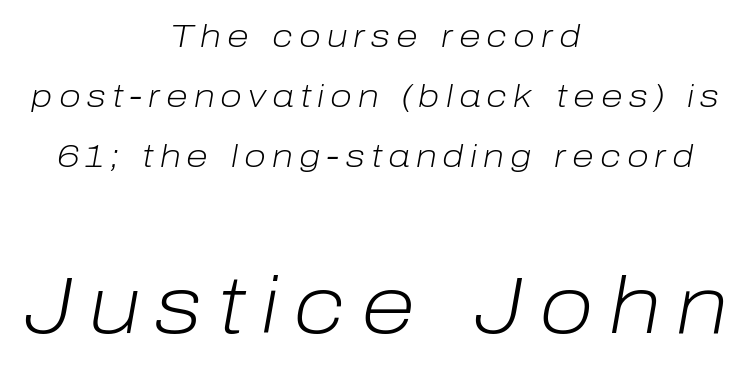
The image shows 80 px light type, italic (leaning right); set centered, line spacing 1.88x, not underlined; the second (bottom) block is 2.5x larger; low stroke contrast and a medium x-height.
